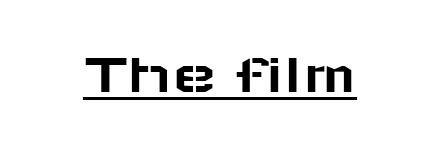
The image shows 59 px wide sans-serif type, upright; set normal letter spacing, underlined; low stroke contrast and a medium x-height.
